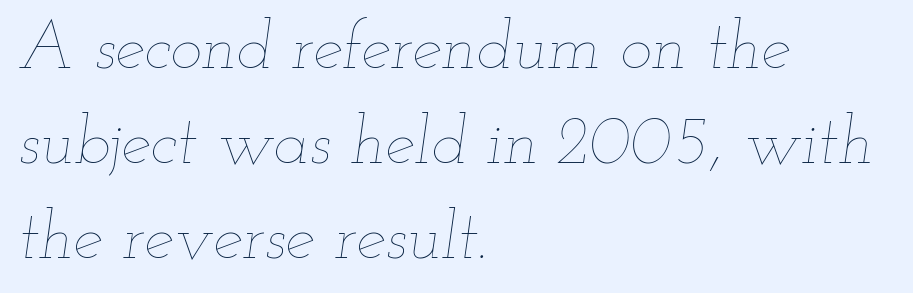
{"italic": "yes", "lean": "right", "slant_degrees": 12, "bold": "no", "weight": "thin", "width": "wide", "stroke_contrast": "low", "x_height": "small", "monospaced": "no", "underline": "no", "align": "left", "line_spacing": "normal", "line_spacing_ratio": 1.42, "letter_spacing": "normal", "letter_spacing_em": 0.0, "glyph_px": 67}
